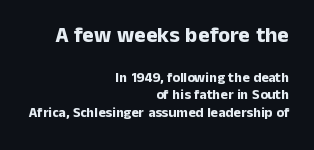
The image shows 22 px bold type, upright; set right-aligned, normal line spacing (1.27x), normal letter spacing, not underlined; the first (top) block is 1.57x larger.
